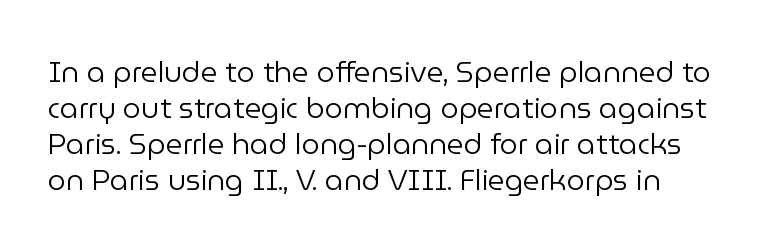
The image shows 29 px regular-weight sans-serif type, upright; set line spacing 1.24x, normal letter spacing, not underlined; low stroke contrast and a medium x-height.
